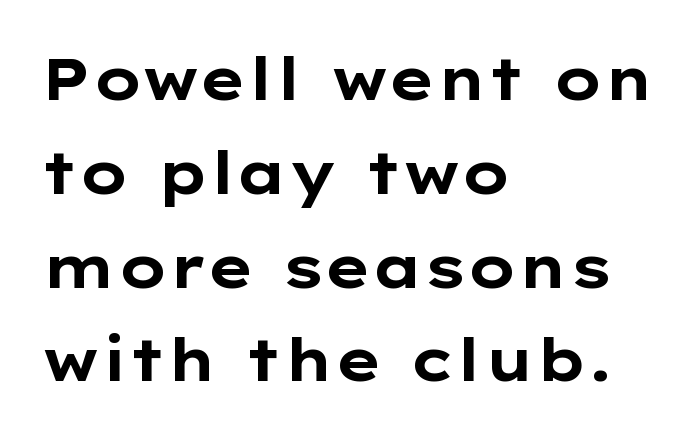
Q: Is the text bold? A: Yes.
Q: Is the text italic (slanted)? A: No, it is upright.
Q: Is the typeface a serif or a sans-serif typeface? A: Sans-serif.
Q: Is the text underlined? A: No.
Q: How is the paragraph aligned? A: Left-aligned.
Q: Is the spacing between letters normal or unusually wide? A: Normal.
Q: Is the spacing between lines tight, normal or loose? A: Normal.
Q: Width (condensed, normal, or wide)? A: Wide.
Q: Stroke contrast? A: Low.
Q: x-height? A: Medium.
Q: Monospaced? A: No.
